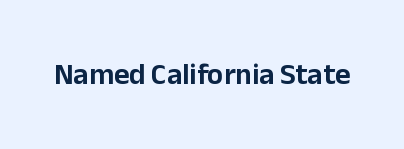
The image shows 30 px sans-serif type, upright; set normal letter spacing, not underlined; low stroke contrast and a medium x-height.
